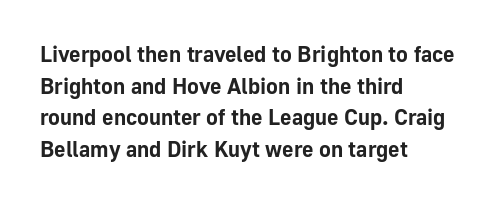
Beneath every word, the page is bare. Successive baselines arrive at the customary interval. It's the straight-up-and-down kind of type. Which margin do the lines hug? The left one — the right edge is uneven. Thick stems and heavy bowls — unmistakably bold.
